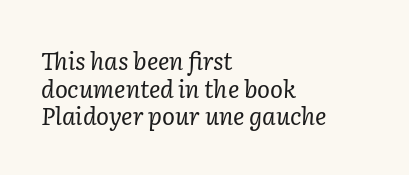
The image shows 24 px text type, italic (leaning right); set left-aligned, tight line spacing (1.15x), normal letter spacing, not underlined.
